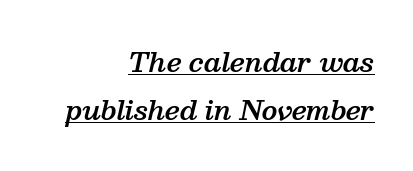
{"italic": "yes", "lean": "right", "slant_degrees": 13, "bold": "semi", "underline": "yes", "align": "right", "line_spacing_ratio": 1.84, "letter_spacing": "normal", "letter_spacing_em": 0.0, "glyph_px": 26}
